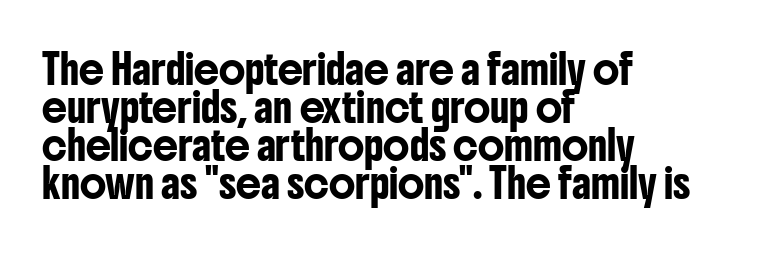
Q: Is the text italic (slanted)? A: No, it is upright.
Q: Is the typeface a serif or a sans-serif typeface? A: Sans-serif.
Q: Is the text underlined? A: No.
Q: How is the paragraph aligned? A: Left-aligned.
Q: Is the spacing between letters normal or unusually wide? A: Normal.
Q: Is the spacing between lines tight, normal or loose? A: Normal.
Q: Width (condensed, normal, or wide)? A: Condensed.
Q: Stroke contrast? A: Low.
Q: x-height? A: Medium.
Q: Monospaced? A: No.
